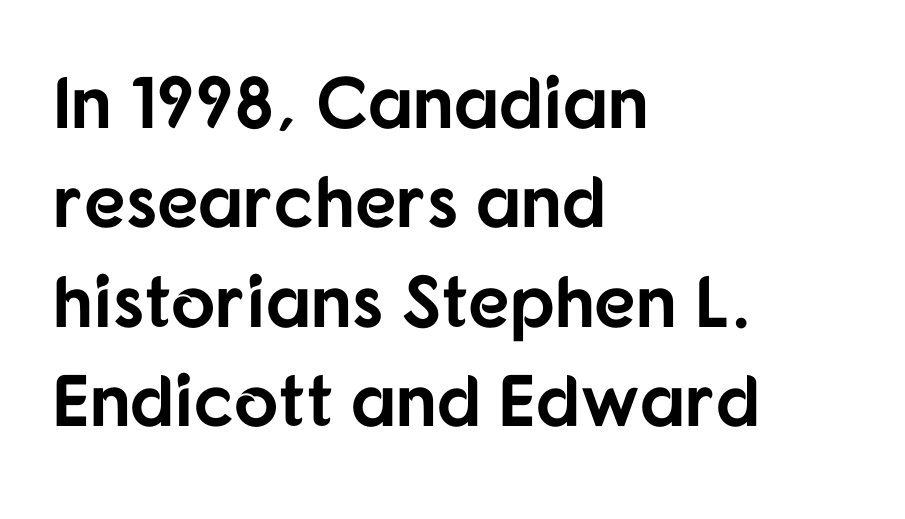
Check under the words: just untouched page. The letters advance in unequal steps, a hallmark of proportional type. Notice how the stems are strictly vertical — no italics here. Glyph-to-glyph distance matches everyday printed text.
